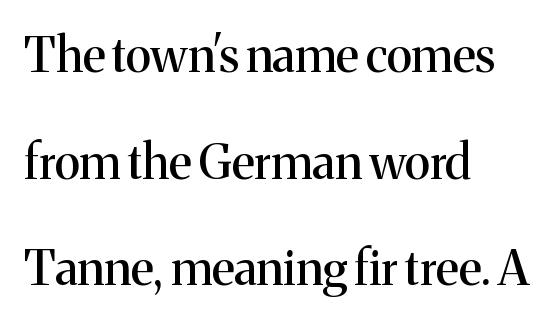
{"serif": "yes", "italic": "no", "width": "normal", "stroke_contrast": "medium", "x_height": "medium", "monospaced": "no", "underline": "no", "align": "left", "line_spacing": "loose", "line_spacing_ratio": 2.22, "letter_spacing": "normal", "letter_spacing_em": 0.0, "glyph_px": 48}
